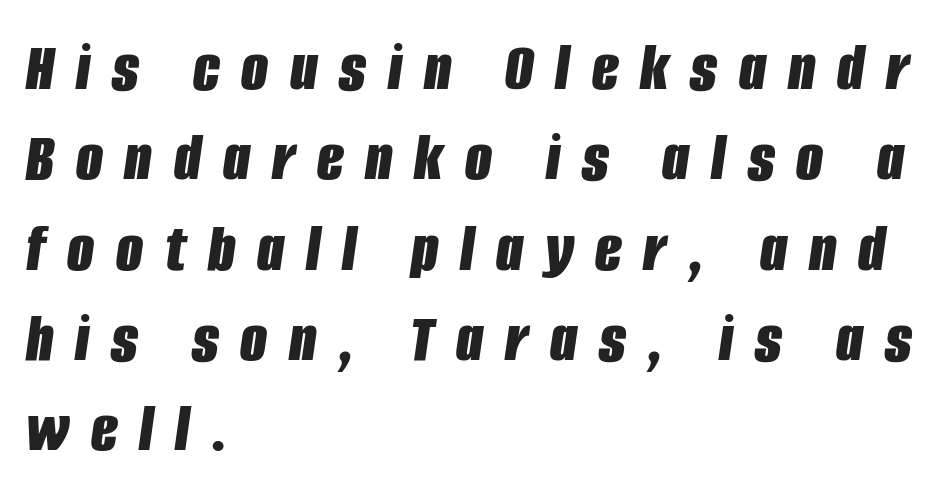
The image shows 70 px bold, condensed type, italic (leaning right); set left-aligned, normal line spacing (1.29x), unusually wide letter spacing (+0.31 em), not underlined; low stroke contrast and a large x-height.
